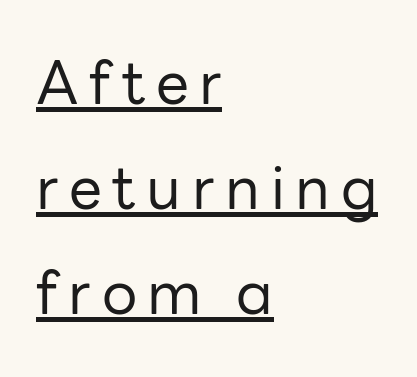
The image shows 59 px regular-weight sans-serif type, upright; set left-aligned, line spacing 1.78x, underlined; low stroke contrast and a medium x-height.
